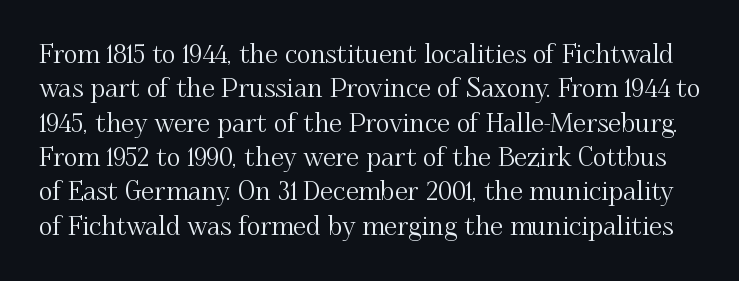
Q: Is the text italic (slanted)? A: No, it is upright.
Q: Is the text underlined? A: No.
Q: Is the spacing between letters normal or unusually wide? A: Normal.
Q: Is the spacing between lines tight, normal or loose? A: Normal.
